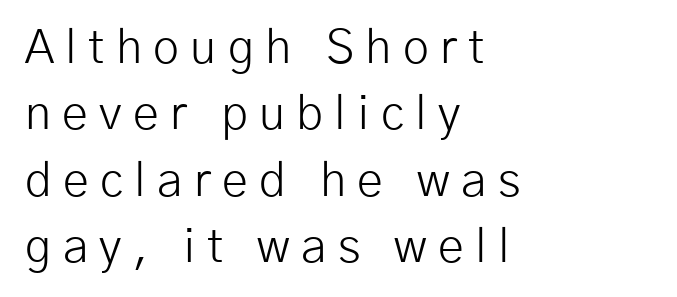
This is sans-serif lettering, the kind often seen on screens and signage. Each word looks stretched out because of the extra space between its letters. The rows are spaced the way most documents space them. Lines of text with bare space underneath.
